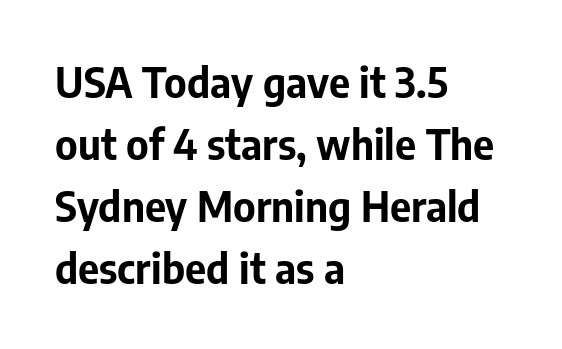
The image shows 41 px bold sans-serif type, upright; set left-aligned, normal line spacing (1.51x), normal letter spacing, not underlined; low stroke contrast and a medium x-height.
